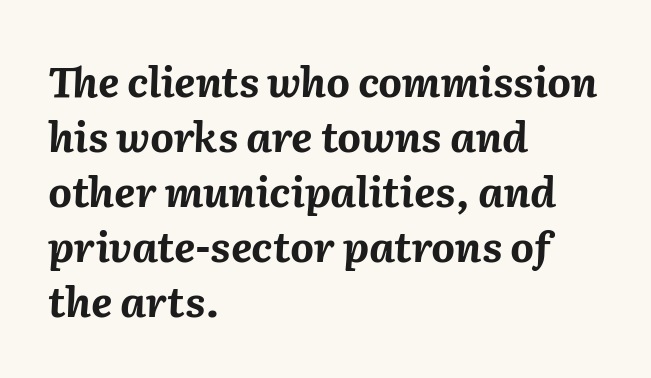
Students, this is bold: see how much ink each stroke carries. Successive baselines arrive at the customary interval. Standard letterfit; no display-style spreading of the glyphs. A typesetter would call this proportional, since set widths differ per character.
